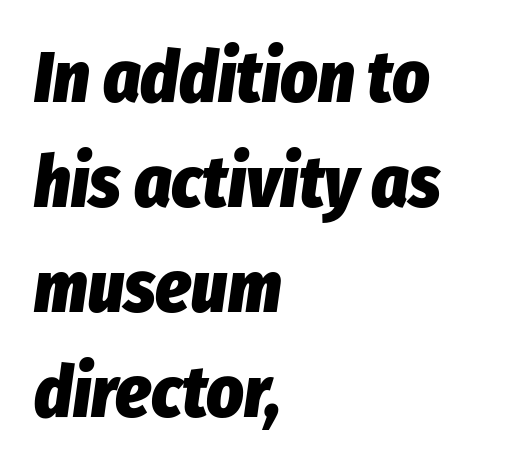
The axis of the letterforms is tilted away from vertical. You could not count columns in this text — the font is proportionally spaced. Bare-footed words on every line. Rows of type keep a routine distance in the vertical direction. Compared with an ordinary text face, these strokes are far heavier — a full bold.
